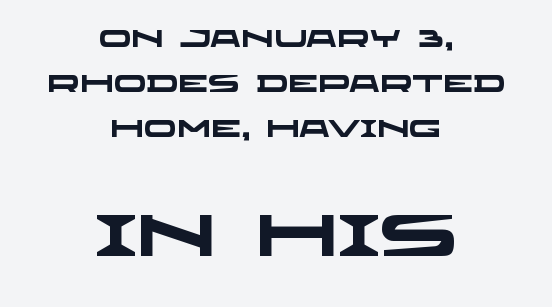
{"serif": "no", "bold": "yes", "weight": "heavy", "width": "wide", "stroke_contrast": "low", "x_height": "large", "monospaced": "no", "underline": "no", "align": "center", "line_spacing_ratio": 1.87, "letter_spacing": "normal", "letter_spacing_em": 0.0, "larger_block": "second", "size_ratio": 2.46, "glyph_px": 59}
